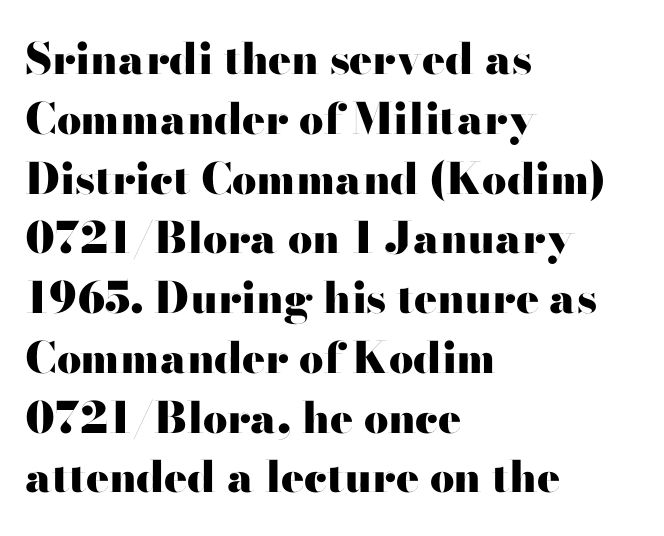
Horizontal bands of white between lines are of average thickness. Font category for this specimen: sans-serif. These lines carry a lot of weight — the face is fully bold. When letters stand straight like this, we call the style roman or upright. The gaps between neighbouring characters are ordinary and unremarkable.
